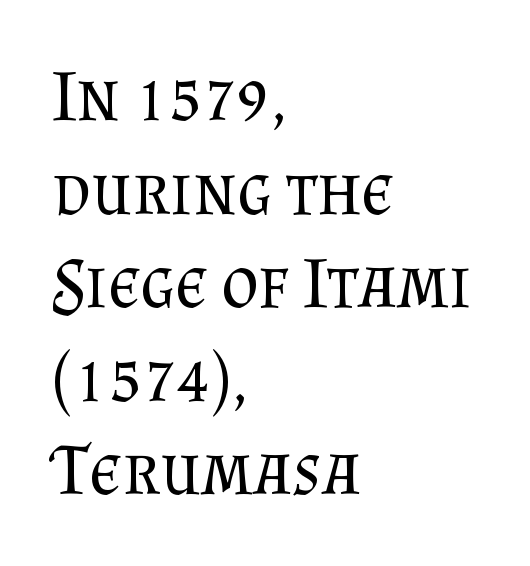
Q: Is the text bold? A: No.
Q: Is the text italic (slanted)? A: No, it is upright.
Q: Is the typeface a serif or a sans-serif typeface? A: Serif.
Q: Is the text underlined? A: No.
Q: How is the paragraph aligned? A: Left-aligned.
Q: Is the spacing between letters normal or unusually wide? A: Normal.
Q: Is the spacing between lines tight, normal or loose? A: Normal.
Q: Width (condensed, normal, or wide)? A: Normal.
Q: Stroke contrast? A: Medium.
Q: x-height? A: Small.
Q: Monospaced? A: No.
